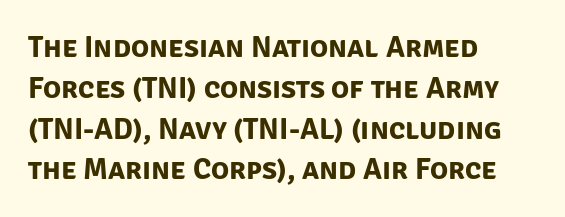
{"serif": "no", "bold": "yes", "weight": "bold", "width": "normal", "stroke_contrast": "low", "x_height": "large", "monospaced": "no", "underline": "no", "align": "left", "line_spacing": "normal", "line_spacing_ratio": 1.36, "letter_spacing": "normal", "letter_spacing_em": 0.0, "glyph_px": 30}
